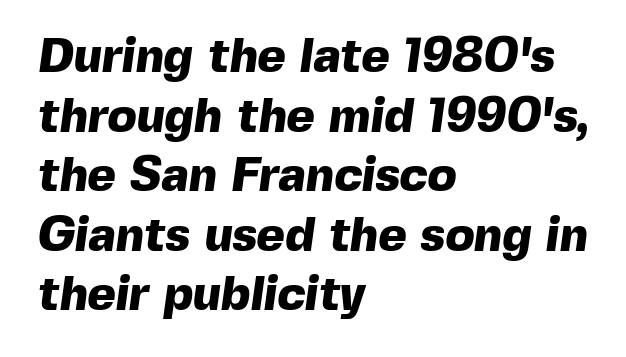
Q: Is the text bold? A: Yes.
Q: Is the typeface a serif or a sans-serif typeface? A: Sans-serif.
Q: Is the text underlined? A: No.
Q: How is the paragraph aligned? A: Left-aligned.
Q: Is the spacing between letters normal or unusually wide? A: Normal.
Q: Width (condensed, normal, or wide)? A: Normal.
Q: x-height? A: Medium.
Q: Monospaced? A: No.
